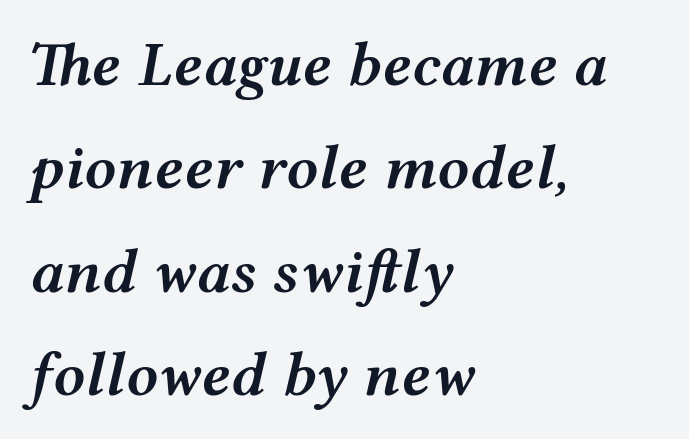
The image shows 63 px semibold, wide type, italic (leaning right); set left-aligned, normal line spacing (1.64x), normal letter spacing, not underlined; medium stroke contrast and a medium x-height.
